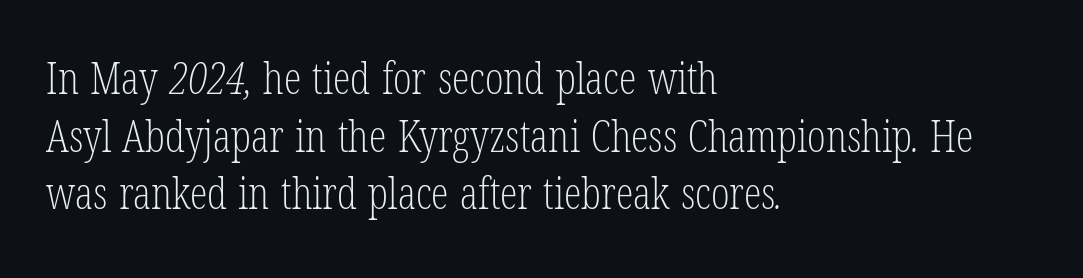
Q: Is the text bold? A: No.
Q: Is the typeface a serif or a sans-serif typeface? A: Serif.
Q: Is the text underlined? A: No.
Q: How is the paragraph aligned? A: Left-aligned.
Q: Is the spacing between letters normal or unusually wide? A: Normal.
Q: Is the spacing between lines tight, normal or loose? A: Normal.
Q: Width (condensed, normal, or wide)? A: Condensed.
Q: Stroke contrast? A: Low.
Q: x-height? A: Medium.
Q: Monospaced? A: No.
